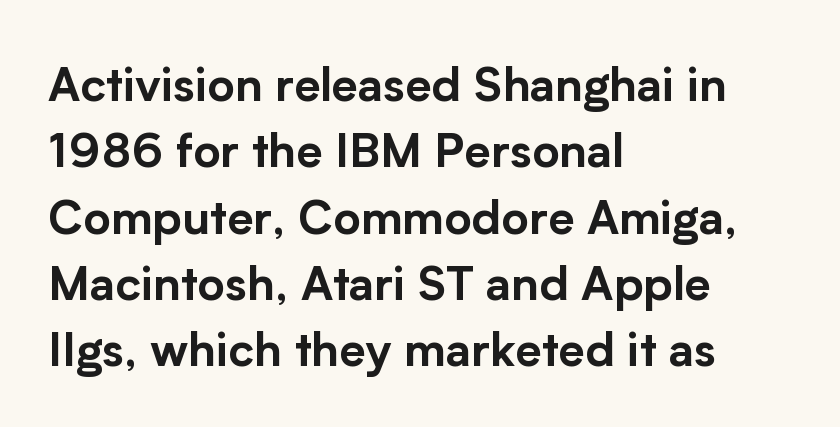
Q: Is the text italic (slanted)? A: No, it is upright.
Q: Is the typeface a serif or a sans-serif typeface? A: Sans-serif.
Q: Is the text underlined? A: No.
Q: How is the paragraph aligned? A: Left-aligned.
Q: Is the spacing between letters normal or unusually wide? A: Normal.
Q: Is the spacing between lines tight, normal or loose? A: Normal.
Q: Width (condensed, normal, or wide)? A: Normal.
Q: Stroke contrast? A: Low.
Q: x-height? A: Medium.
Q: Monospaced? A: No.
